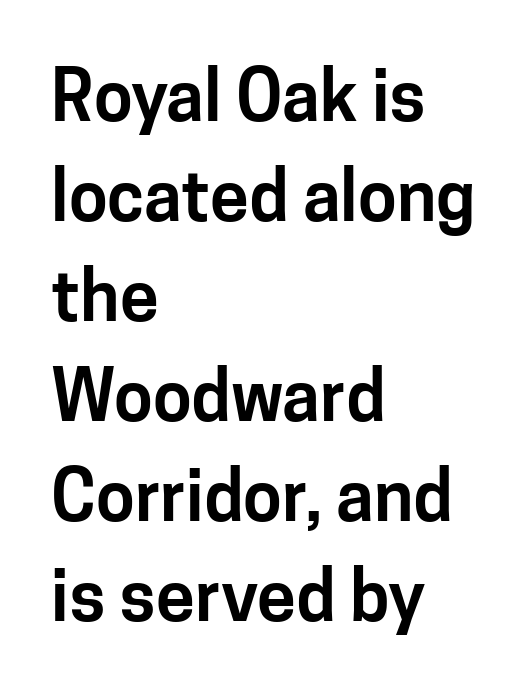
Q: Is the text italic (slanted)? A: No, it is upright.
Q: Is the typeface a serif or a sans-serif typeface? A: Sans-serif.
Q: Is the text underlined? A: No.
Q: How is the paragraph aligned? A: Left-aligned.
Q: Is the spacing between letters normal or unusually wide? A: Normal.
Q: Is the spacing between lines tight, normal or loose? A: Normal.
Q: Width (condensed, normal, or wide)? A: Normal.
Q: Stroke contrast? A: Low.
Q: x-height? A: Medium.
Q: Monospaced? A: No.
